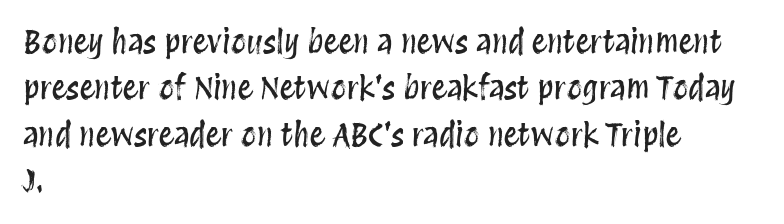
Q: Is the text italic (slanted)? A: No, it is upright.
Q: Is the text underlined? A: No.
Q: How is the paragraph aligned? A: Left-aligned.
Q: Is the spacing between letters normal or unusually wide? A: Normal.
Q: Is the spacing between lines tight, normal or loose? A: Normal.
Q: Width (condensed, normal, or wide)? A: Condensed.
Q: Stroke contrast? A: Medium.
Q: x-height? A: Large.
Q: Monospaced? A: No.
